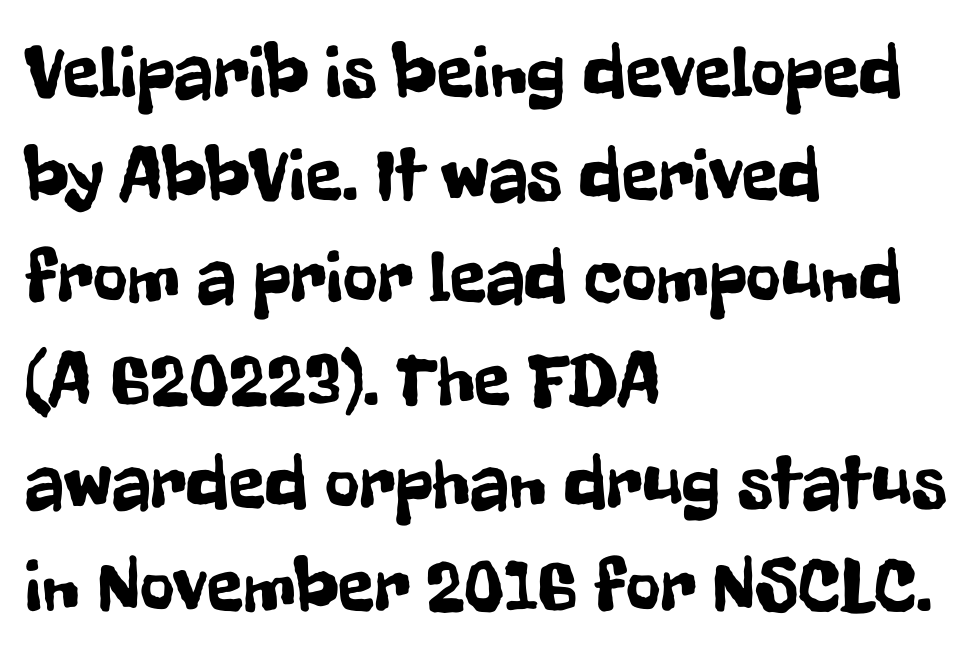
The image shows 75 px condensed sans-serif type, upright; set left-aligned, normal line spacing (1.37x), normal letter spacing, not underlined; low stroke contrast and a medium x-height.
